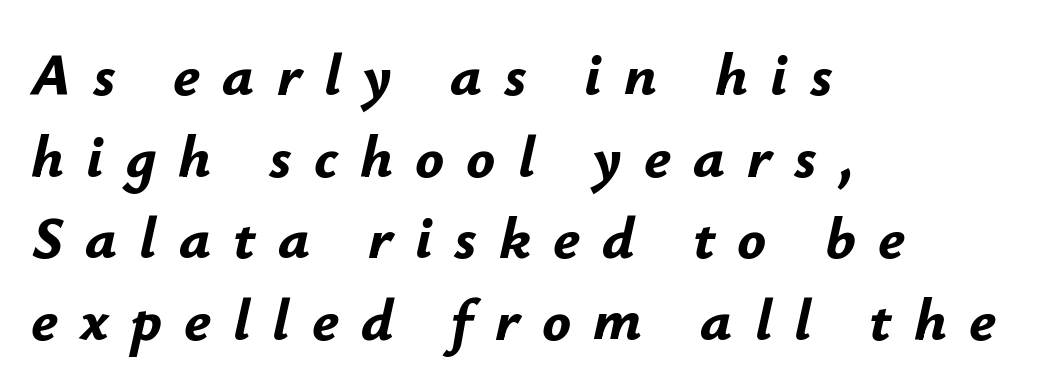
Stroke thickness is high; the sample reads as a true bold. Glyph-to-glyph distance is far greater than everyday printed text. A typesetter would call this leading conventional body-copy spacing. Has an underline been added? It has not. Italic: yes, the glyphs are oblique.
